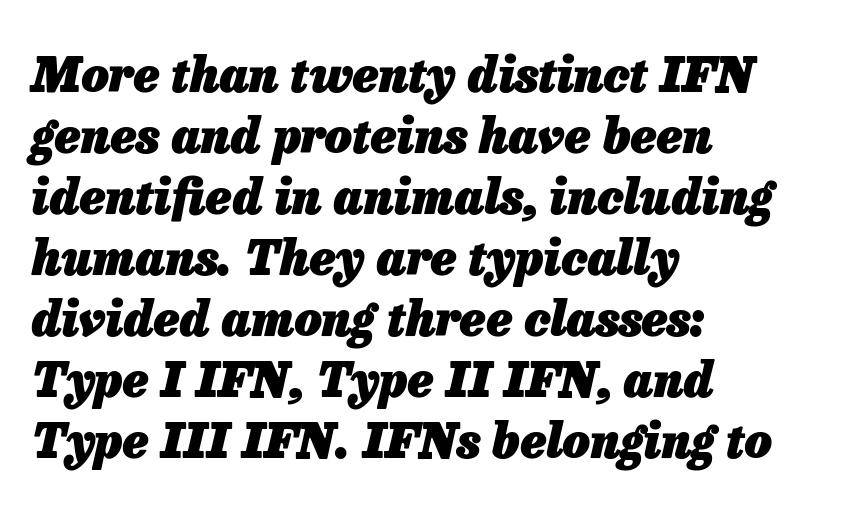
The image shows 48 px heavy type, italic (leaning right); set left-aligned, normal line spacing (1.27x), normal letter spacing, not underlined; low stroke contrast and a medium x-height.
